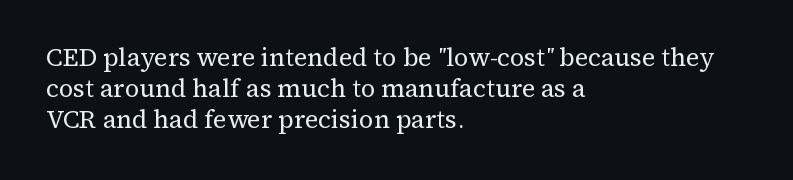
Q: Is the text bold? A: No.
Q: Is the text italic (slanted)? A: No, it is upright.
Q: Is the text underlined? A: No.
Q: How is the paragraph aligned? A: Left-aligned.
Q: Is the spacing between letters normal or unusually wide? A: Normal.
